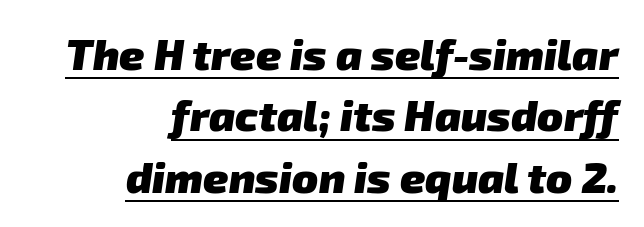
This block has exactly the height ordinary leading produces. The face used here has the dense, thick strokes of a bold. The passage shown has conventional tracking throughout. Typeset ragged left — the right edge is the straight one.
